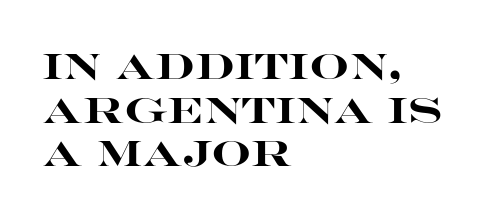
Alignment: flush left. There is no visible air inserted between adjacent glyphs. A bare baseline throughout the passage. The passage shown is emphatically bold. The letters advance in unequal steps, a hallmark of proportional type.
